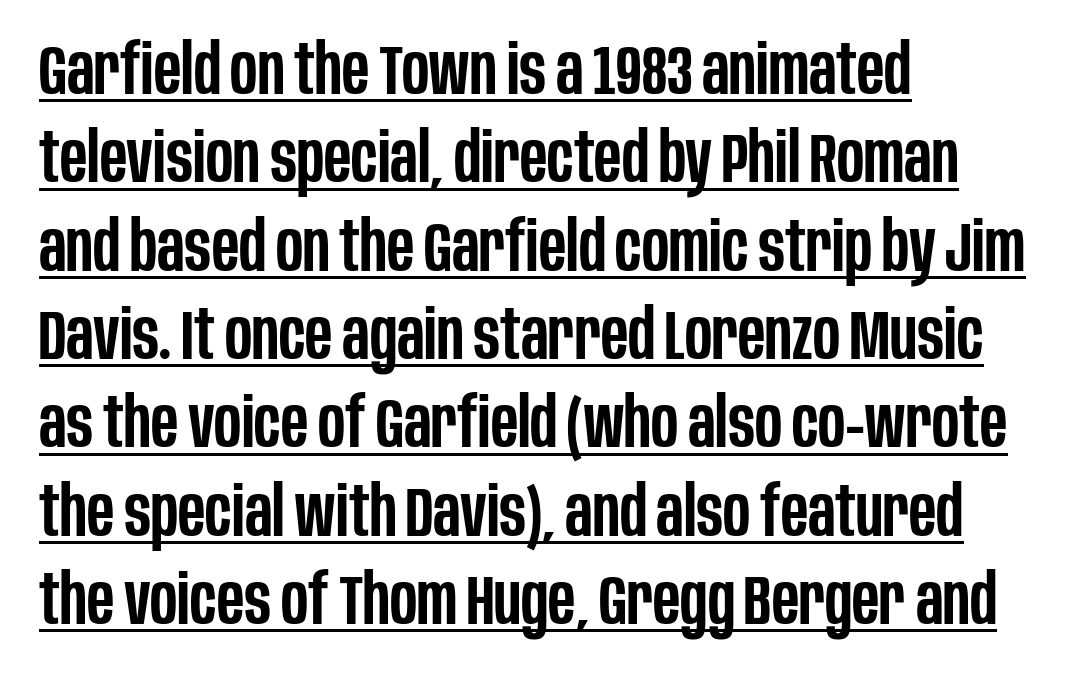
Unlike italic type, these characters show no tilt at all. The passage shown has conventional tracking throughout. The rendering shows plain stroke endings on the letterforms — a sans-serif design. On the weight axis this lands at semibold, roughly 600.
